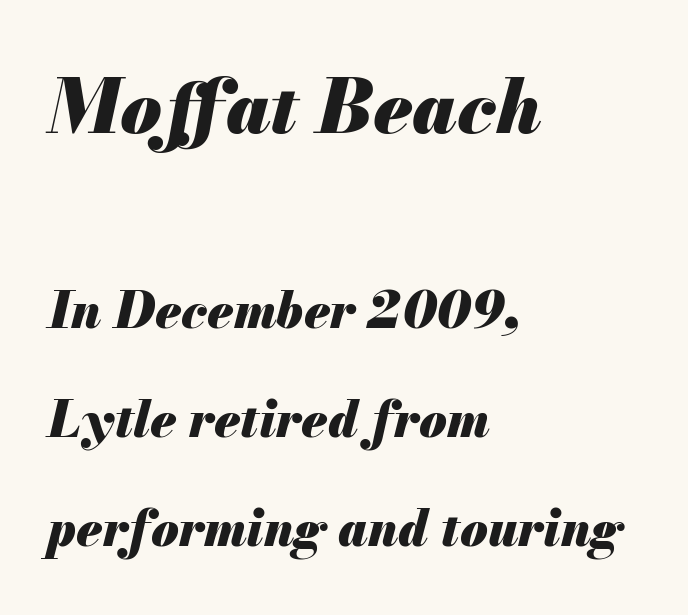
The image shows 75 px heavy type, italic (leaning right); set left-aligned, loose line spacing (2.18x), normal letter spacing, not underlined; the first (top) block is 1.5x larger; medium stroke contrast and a small x-height.
